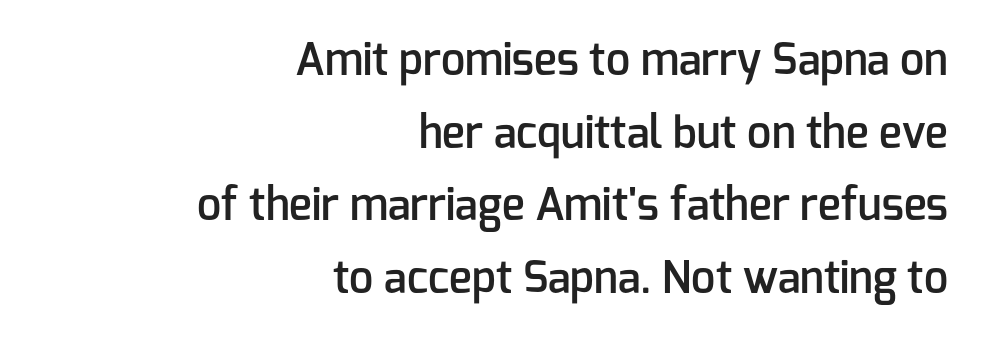
The image shows 43 px semibold sans-serif type, upright; set right-aligned, normal line spacing (1.69x), normal letter spacing, not underlined; low stroke contrast and a medium x-height.
